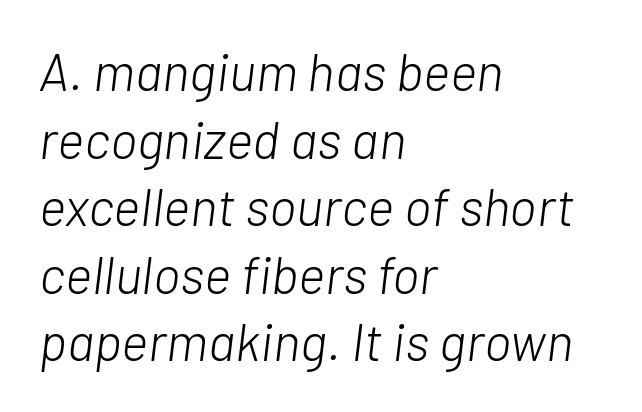
Q: Is the text bold? A: No.
Q: Is the text italic (slanted)? A: Yes, it leans right by about 7 degrees.
Q: Is the text underlined? A: No.
Q: How is the paragraph aligned? A: Left-aligned.
Q: Is the spacing between letters normal or unusually wide? A: Normal.
Q: Is the spacing between lines tight, normal or loose? A: Normal.
Q: Width (condensed, normal, or wide)? A: Normal.
Q: Stroke contrast? A: Low.
Q: x-height? A: Medium.
Q: Monospaced? A: No.
